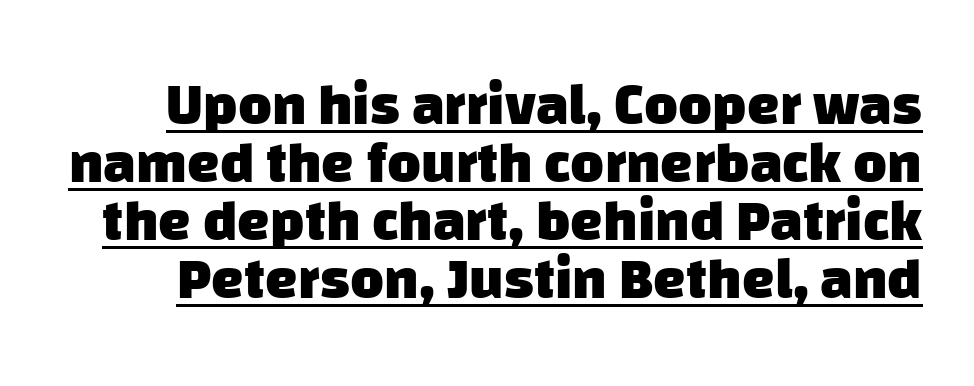
{"serif": "no", "bold": "yes", "weight": "heavy", "width": "normal", "stroke_contrast": "low", "x_height": "large", "monospaced": "no", "underline": "yes", "line_spacing": "tight", "line_spacing_ratio": 1.0, "letter_spacing": "normal", "letter_spacing_em": 0.0, "glyph_px": 58}
